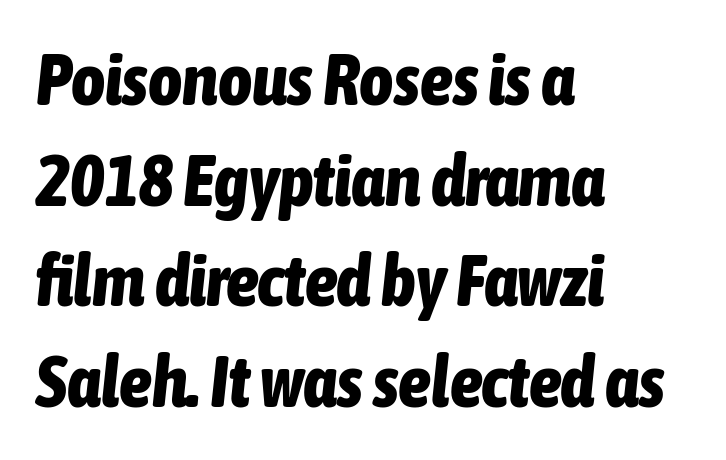
Q: Is the text bold? A: Yes.
Q: Is the text italic (slanted)? A: Yes, it leans right by about 6 degrees.
Q: Is the text underlined? A: No.
Q: How is the paragraph aligned? A: Left-aligned.
Q: Is the spacing between letters normal or unusually wide? A: Normal.
Q: Is the spacing between lines tight, normal or loose? A: Normal.
Q: Width (condensed, normal, or wide)? A: Condensed.
Q: Stroke contrast? A: Low.
Q: x-height? A: Medium.
Q: Monospaced? A: No.
